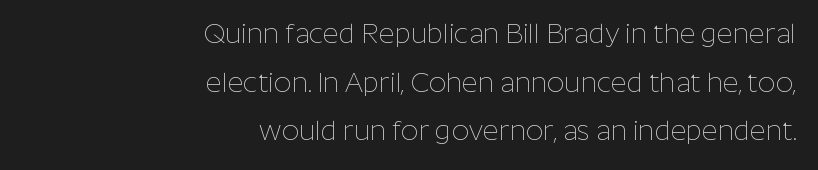
The image shows 27 px text type, upright; set right-aligned, line spacing 1.8x, normal letter spacing, not underlined.
